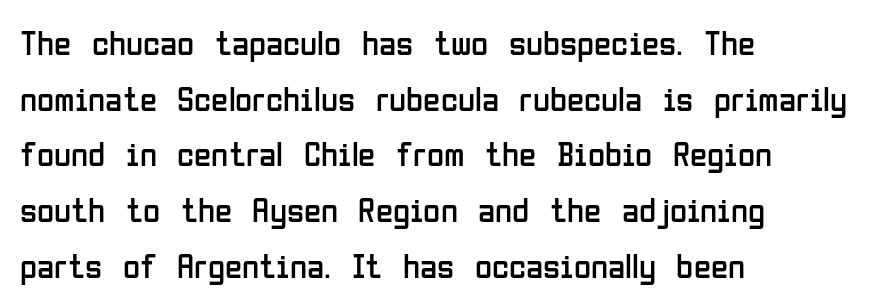
Q: Is the text bold? A: No.
Q: Is the text italic (slanted)? A: No, it is upright.
Q: Is the typeface a serif or a sans-serif typeface? A: Sans-serif.
Q: Is the text underlined? A: No.
Q: How is the paragraph aligned? A: Left-aligned.
Q: Is the spacing between letters normal or unusually wide? A: Normal.
Q: Is the spacing between lines tight, normal or loose? A: Normal.
Q: Width (condensed, normal, or wide)? A: Condensed.
Q: Stroke contrast? A: Low.
Q: x-height? A: Medium.
Q: Monospaced? A: No.
